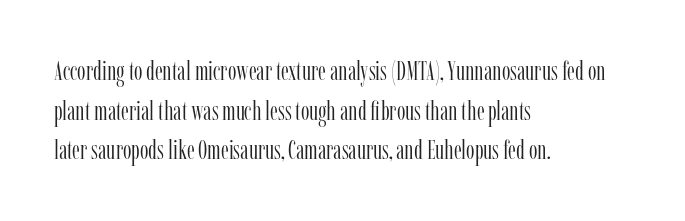
The image shows 27 px text type, upright; set left-aligned, normal line spacing (1.47x), normal letter spacing, not underlined.
